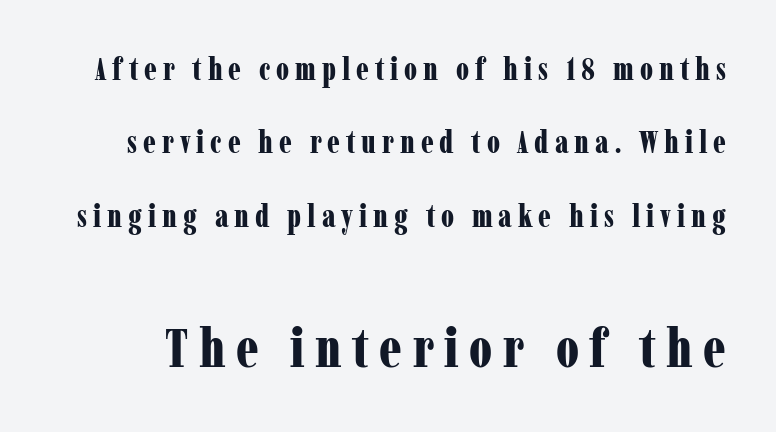
Regarding serifs, this sample has them. Each row of text sits above clean, open space. These words are printed bold, with thick strokes throughout. What's the leading like? Stretched, with rows far apart. Here the designer chose a conventional face with non-uniform glyph widths. Ordinary non-slanted type is in use.
